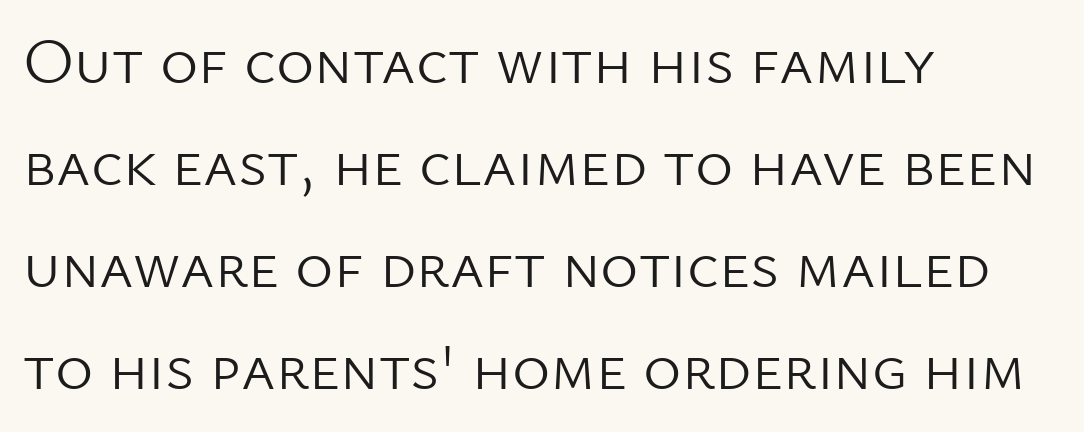
No chunkiness to these letters — they're not bold. Do the letters lean? They stand straight. You could not count columns in this text — the font is proportionally spaced. Underline: absent. Glyph-to-glyph distance matches everyday printed text. Nope, no serifs anywhere on these letters.
